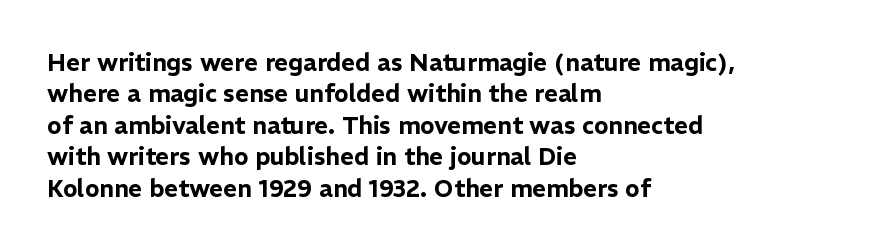
Here the glyphs are tracked normally, forming tight word shapes. Type without underlining. A roman cut, with each character standing at attention. A classic flush-left, rag-right setting is used for this passage.
